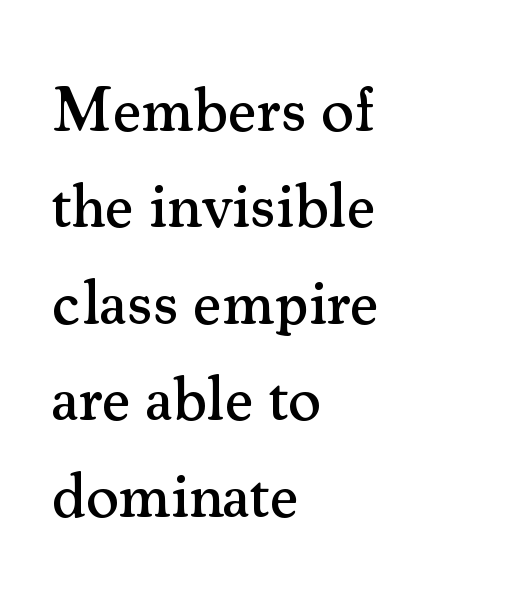
The image shows 63 px serif type, upright; set left-aligned, normal line spacing (1.53x), normal letter spacing, not underlined; medium stroke contrast and a small x-height.
